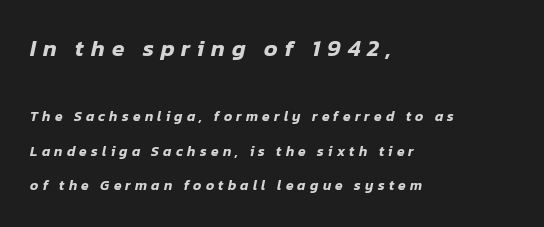
Q: Is the text italic (slanted)? A: Yes, it leans right by about 12 degrees.
Q: Is the text underlined? A: No.
Q: How is the paragraph aligned? A: Left-aligned.
Q: Is the spacing between letters normal or unusually wide? A: Unusually wide.
Q: Is the spacing between lines tight, normal or loose? A: Loose.
Q: Which block of text is set in a larger size, the first (top) or the second (bottom)? A: The first (top) one.
